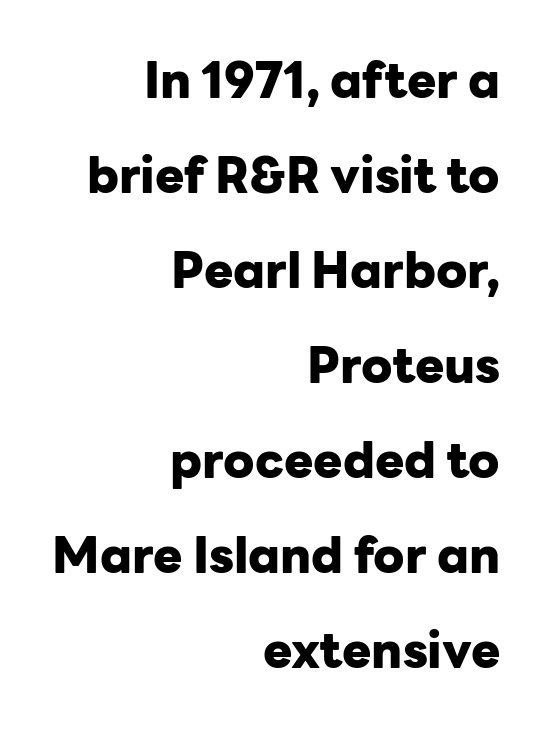
The image shows 49 px heavy sans-serif type, upright; set right-aligned, loose line spacing (1.94x), normal letter spacing, not underlined; low stroke contrast and a medium x-height.
